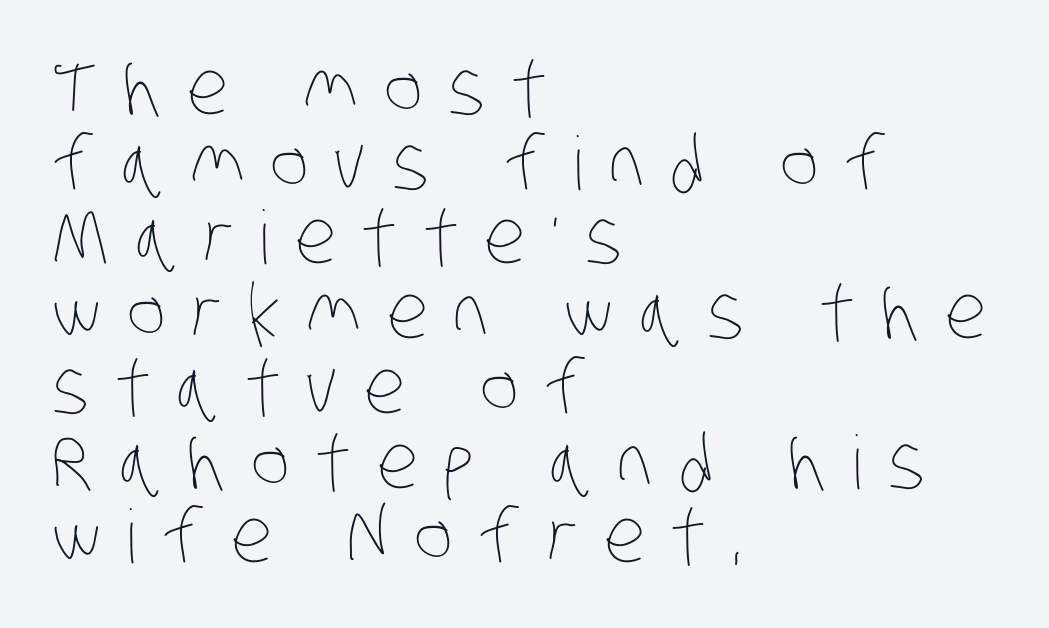
Q: Is the text bold? A: No.
Q: Is the text underlined? A: No.
Q: How is the paragraph aligned? A: Left-aligned.
Q: Is the spacing between letters normal or unusually wide? A: Unusually wide.
Q: Is the spacing between lines tight, normal or loose? A: Tight.
Q: Width (condensed, normal, or wide)? A: Condensed.
Q: Stroke contrast? A: Low.
Q: x-height? A: Large.
Q: Monospaced? A: No.
